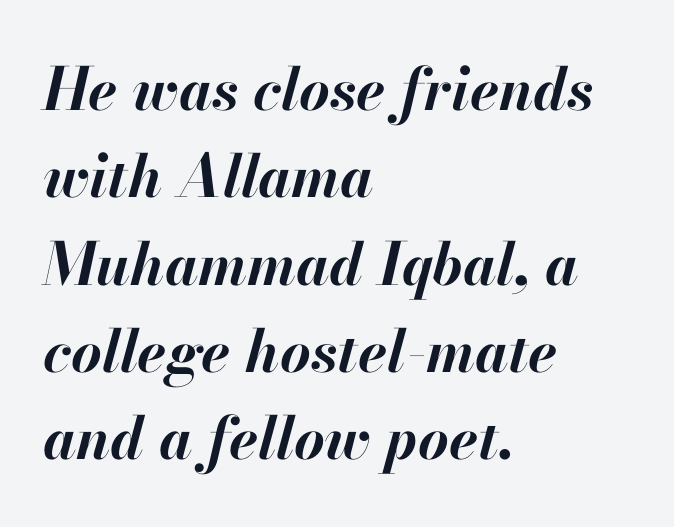
The lines sit at an ordinary, default distance from one another. Teacher's note: observe the even left margin — that is flush-left alignment. The glyphs are unaccompanied by any horizontal stroke below them. Character widths vary here, with narrow letters taking less room than wide ones. Style check: oblique. The letters are bold, with thick, heavy strokes.
